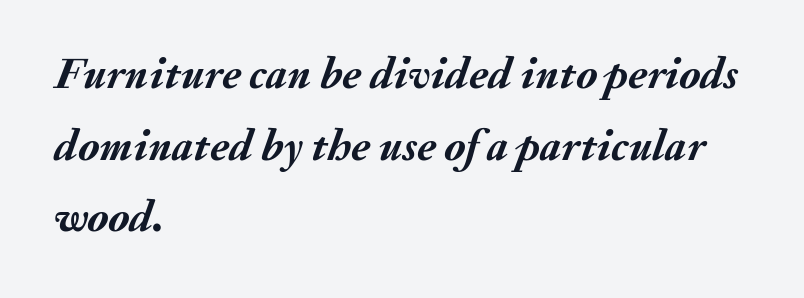
{"italic": "yes", "lean": "right", "slant_degrees": 20, "bold": "yes", "weight": "semibold", "width": "normal", "stroke_contrast": "medium", "x_height": "small", "monospaced": "no", "underline": "no", "align": "left", "line_spacing": "normal", "line_spacing_ratio": 1.59, "letter_spacing": "normal", "letter_spacing_em": 0.0, "glyph_px": 45}
